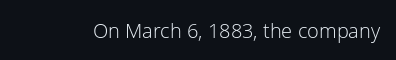
{"italic": "no", "bold": "no", "underline": "no", "letter_spacing": "normal", "letter_spacing_em": 0.0, "glyph_px": 20}
